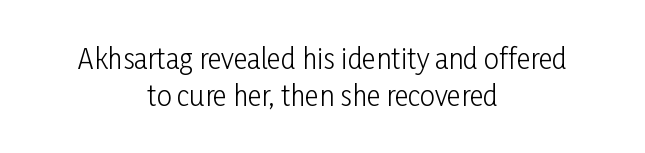
The image shows 27 px text type, upright; set centered, normal line spacing (1.37x), normal letter spacing, not underlined.
